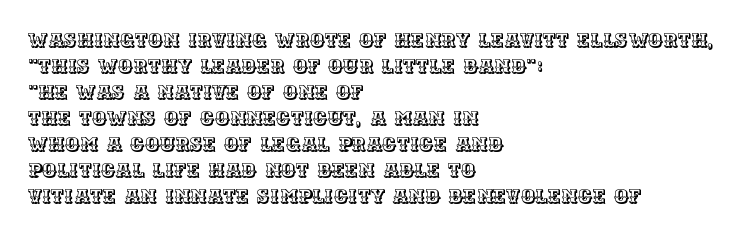
Q: Is the text italic (slanted)? A: No, it is upright.
Q: Is the text underlined? A: No.
Q: How is the paragraph aligned? A: Left-aligned.
Q: Is the spacing between letters normal or unusually wide? A: Normal.
Q: Is the spacing between lines tight, normal or loose? A: Normal.
